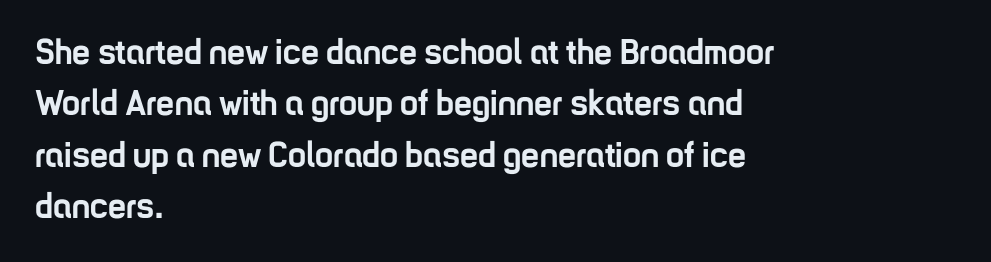
Varying glyph widths throughout — classic text-font behaviour. No italicization has been applied; the sample stays upright. Here the glyphs are tracked normally, forming tight word shapes. The face used here has the dense, thick strokes of a bold. The baseline area is clear. Left-aligned paragraph, ragged on the right.
